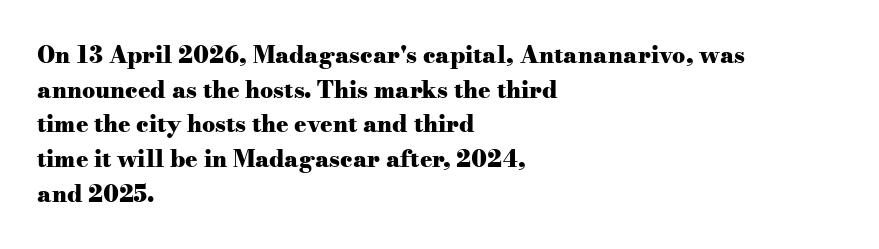
The image shows 23 px bold type, upright; set left-aligned, normal line spacing (1.51x), normal letter spacing, not underlined.
